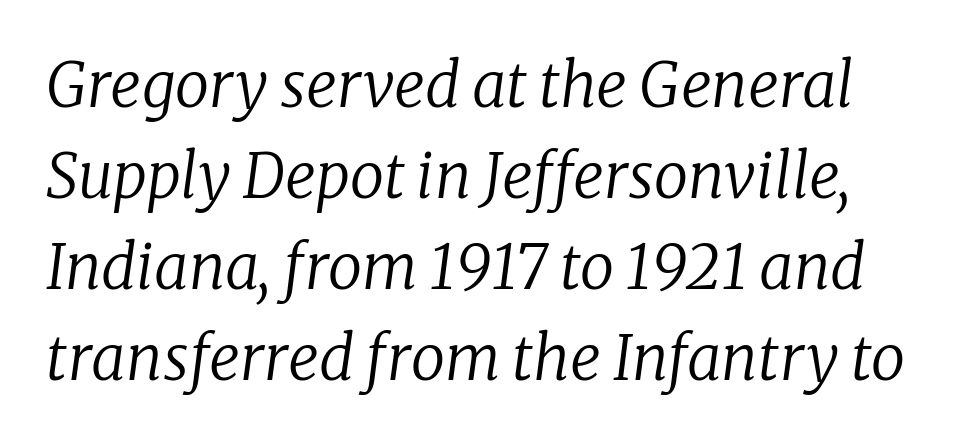
{"serif": "yes", "italic": "yes", "lean": "right", "slant_degrees": 8, "bold": "no", "weight": "regular", "width": "normal", "stroke_contrast": "low", "x_height": "medium", "monospaced": "no", "underline": "no", "line_spacing": "normal", "line_spacing_ratio": 1.49, "letter_spacing": "normal", "letter_spacing_em": 0.0, "glyph_px": 61}
